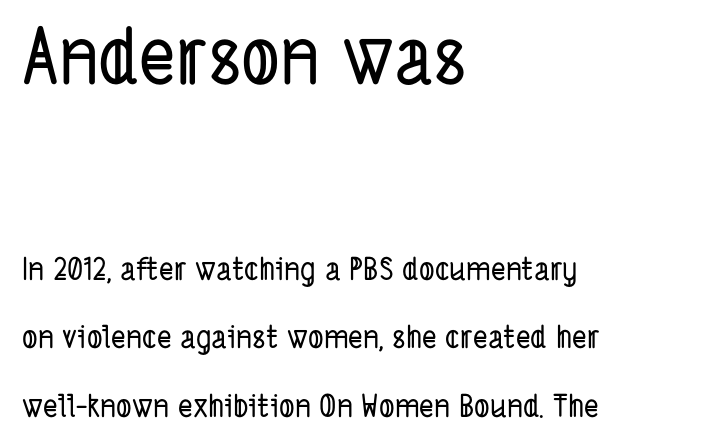
{"serif": "no", "width": "condensed", "stroke_contrast": "low", "x_height": "medium", "monospaced": "no", "underline": "no", "align": "left", "line_spacing": "loose", "line_spacing_ratio": 2.22, "letter_spacing": "normal", "letter_spacing_em": 0.0, "larger_block": "first", "size_ratio": 2.48, "glyph_px": 77}
